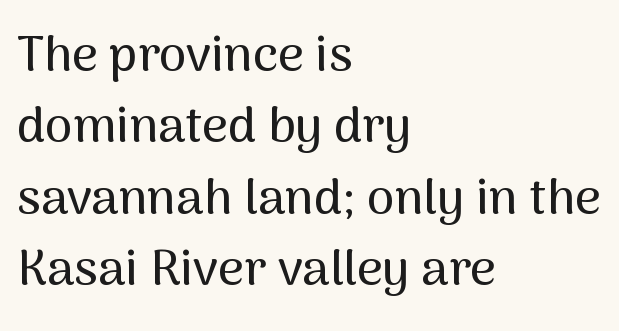
{"serif": "no", "italic": "no", "width": "normal", "stroke_contrast": "medium", "x_height": "medium", "monospaced": "no", "underline": "no", "align": "left", "line_spacing": "normal", "line_spacing_ratio": 1.43, "letter_spacing": "normal", "letter_spacing_em": 0.0, "glyph_px": 50}
